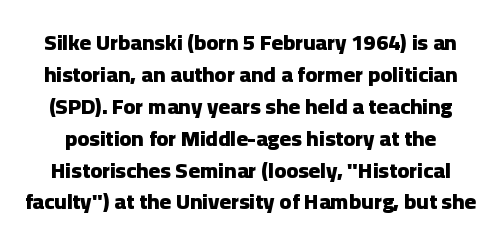
The image shows 22 px bold type, upright; set normal line spacing (1.45x), normal letter spacing, not underlined.
